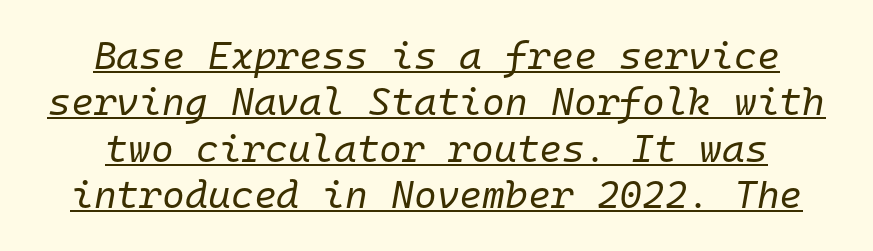
{"italic": "yes", "lean": "right", "slant_degrees": 10, "bold": "no", "weight": "regular", "width": "normal", "stroke_contrast": "low", "x_height": "medium", "monospaced": "yes", "underline": "yes", "align": "center", "line_spacing_ratio": 1.19, "letter_spacing": "normal", "letter_spacing_em": 0.0, "glyph_px": 39}
